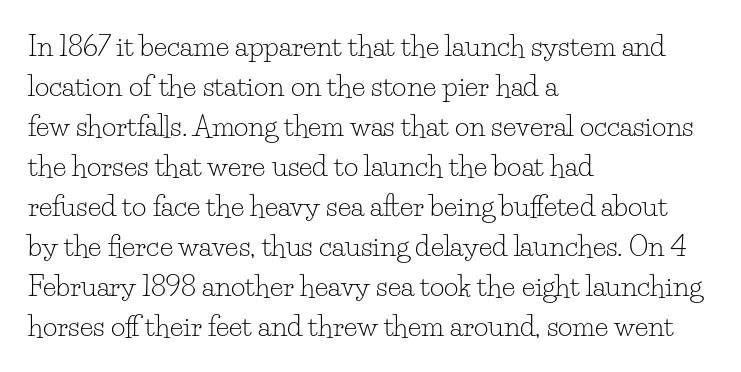
The leading is moderate, giving the passage an even texture. The rendering keeps characters at their native spacing. This is serif lettering, the kind often seen in printed books. The typeface has the unassuming heft of standard copy or less. Reading down the block, your eye returns to a fixed left position each line.
